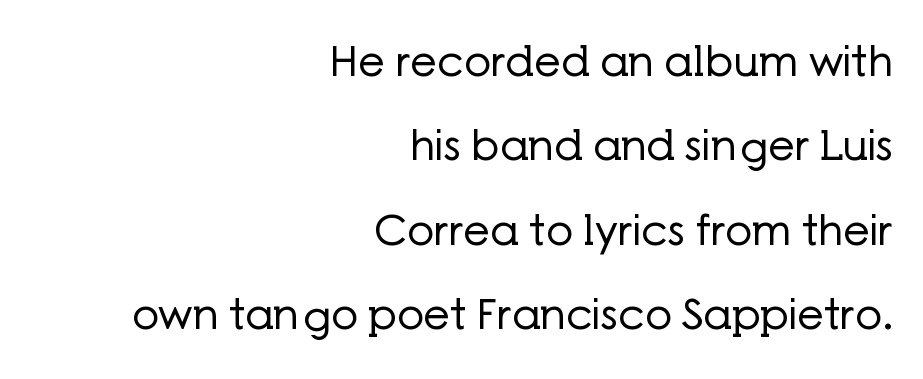
The image shows 42 px regular-weight sans-serif type, upright; set right-aligned, loose line spacing (2.01x), normal letter spacing, not underlined; low stroke contrast and a medium x-height.
